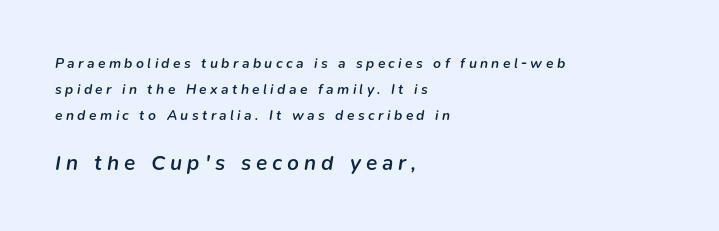
Q: Is the text bold? A: Semi-bold.
Q: Is the text italic (slanted)? A: Yes, it leans right by about 9 degrees.
Q: Is the text underlined? A: No.
Q: How is the paragraph aligned? A: Left-aligned.
Q: Is the spacing between letters normal or unusually wide? A: Unusually wide.
Q: Which block of text is set in a larger size, the first (top) or the second (bottom)? A: The second (bottom) one.
